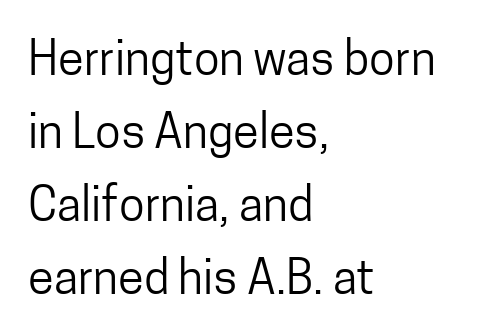
The space between consecutive lines is moderate. The face used here is rendered with its standard letterfit. Is there any slant? The stems are plumb. Where is the straight margin? On the left. The characters display no serif detailing; their extremities are plain.
